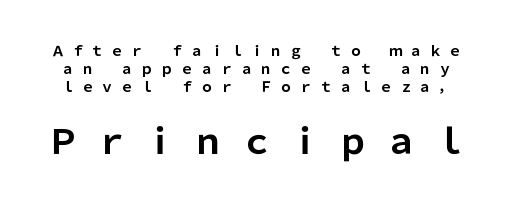
The image shows 34 px bold sans-serif type, upright; set normal line spacing (1.27x), unusually wide letter spacing (+0.42 em), not underlined; the second (bottom) block is 2.43x larger; low stroke contrast and a medium x-height.
